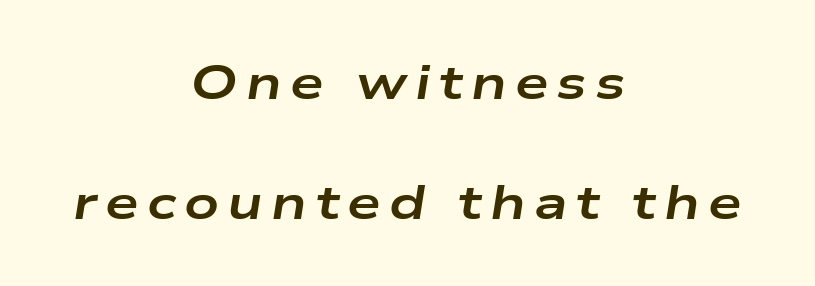
The image shows 48 px bold, wide type, italic (leaning right); set centered, loose line spacing (2.49x), not underlined; low stroke contrast and a medium x-height.
